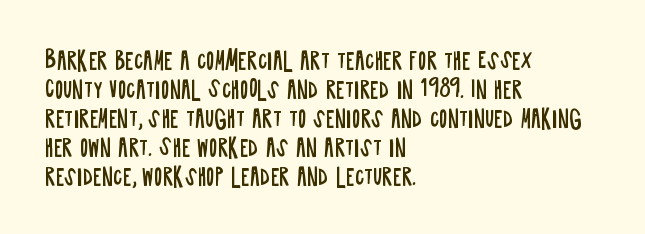
{"italic": "no", "bold": "no", "underline": "no", "align": "left", "line_spacing": "normal", "line_spacing_ratio": 1.26, "letter_spacing": "normal", "letter_spacing_em": 0.0, "glyph_px": 23}
